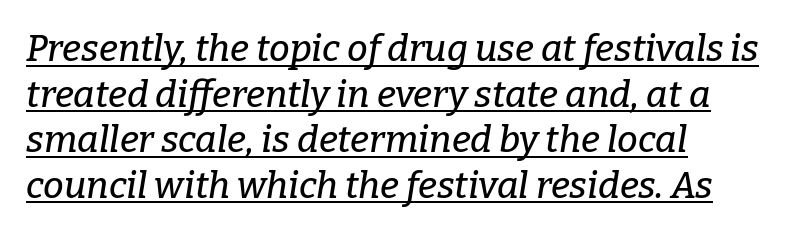
{"serif": "yes", "italic": "yes", "lean": "right", "slant_degrees": 9, "width": "normal", "stroke_contrast": "low", "x_height": "medium", "monospaced": "no", "underline": "yes", "align": "left", "line_spacing_ratio": 1.23, "letter_spacing": "normal", "letter_spacing_em": 0.0, "glyph_px": 37}
